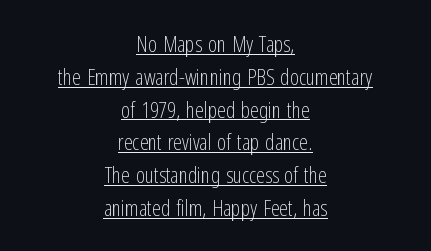
Posture: straight, roman, zero tilt. Casual observation: everything's sitting right in the middle. This sample uses plain, unmodified letter spacing. The designer left line spacing at the default.
